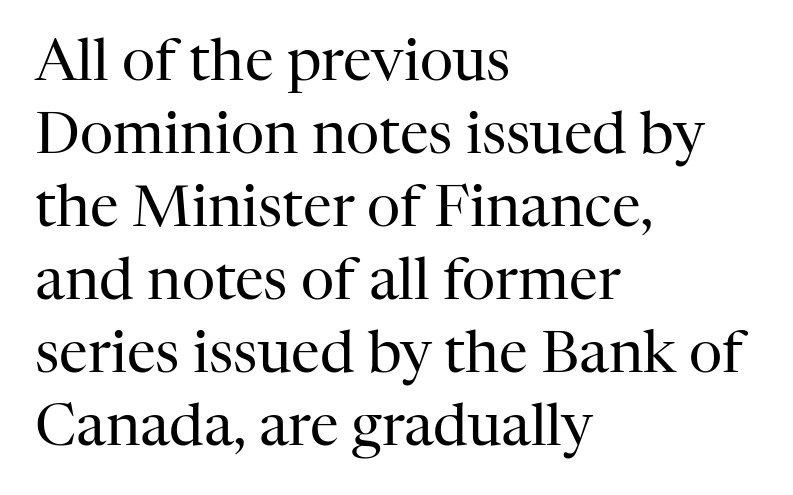
The image shows 58 px regular-weight serif type, upright; set left-aligned, normal line spacing (1.26x), normal letter spacing, not underlined; high stroke contrast and a medium x-height.
